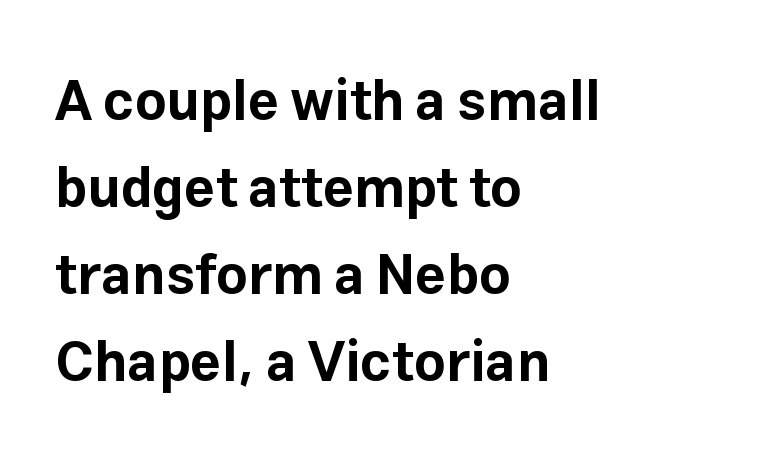
The image shows 55 px bold sans-serif type, upright; set left-aligned, normal line spacing (1.58x), normal letter spacing, not underlined; low stroke contrast and a medium x-height.
